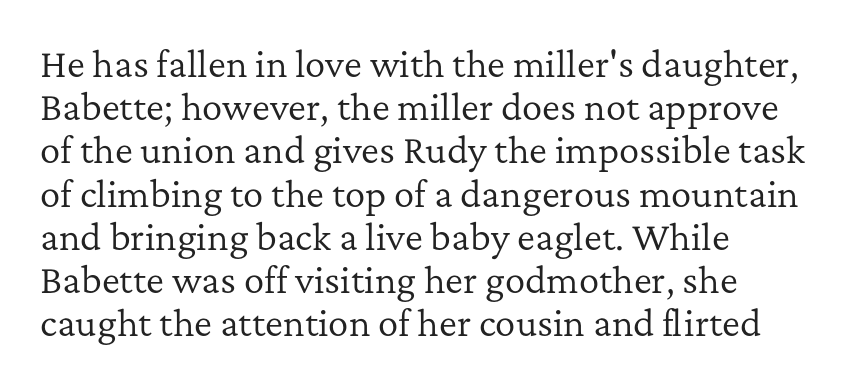
Q: Is the text bold? A: No.
Q: Is the text italic (slanted)? A: No, it is upright.
Q: Is the typeface a serif or a sans-serif typeface? A: Serif.
Q: Is the text underlined? A: No.
Q: How is the paragraph aligned? A: Left-aligned.
Q: Is the spacing between letters normal or unusually wide? A: Normal.
Q: Is the spacing between lines tight, normal or loose? A: Normal.
Q: Width (condensed, normal, or wide)? A: Normal.
Q: Stroke contrast? A: Low.
Q: x-height? A: Medium.
Q: Monospaced? A: No.
